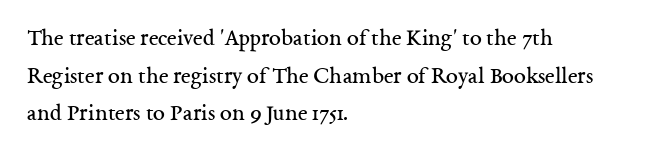
{"italic": "no", "bold": "no", "underline": "no", "align": "left", "line_spacing": "normal", "line_spacing_ratio": 1.57, "letter_spacing": "normal", "letter_spacing_em": 0.0, "glyph_px": 24}
